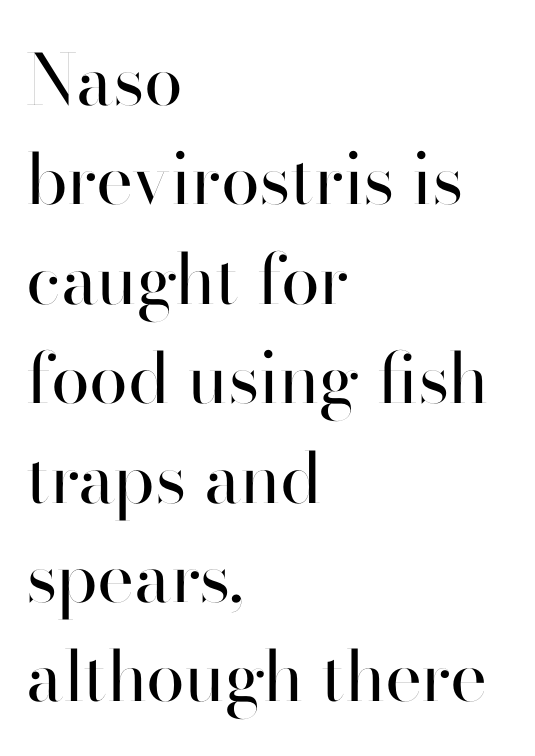
Q: Is the text bold? A: No.
Q: Is the text italic (slanted)? A: No, it is upright.
Q: Is the typeface a serif or a sans-serif typeface? A: Sans-serif.
Q: Is the text underlined? A: No.
Q: How is the paragraph aligned? A: Left-aligned.
Q: Is the spacing between letters normal or unusually wide? A: Normal.
Q: Is the spacing between lines tight, normal or loose? A: Normal.
Q: Width (condensed, normal, or wide)? A: Normal.
Q: Stroke contrast? A: High.
Q: x-height? A: Small.
Q: Monospaced? A: No.
